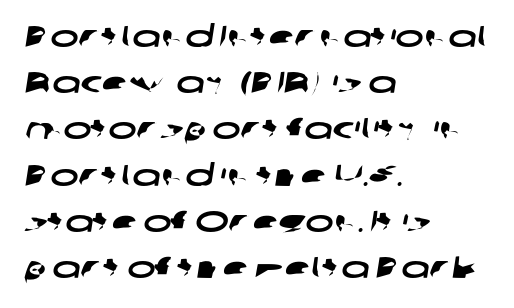
The image shows 30 px wide sans-serif type; set left-aligned, normal line spacing (1.54x), normal letter spacing, not underlined; low stroke contrast and a medium x-height.
